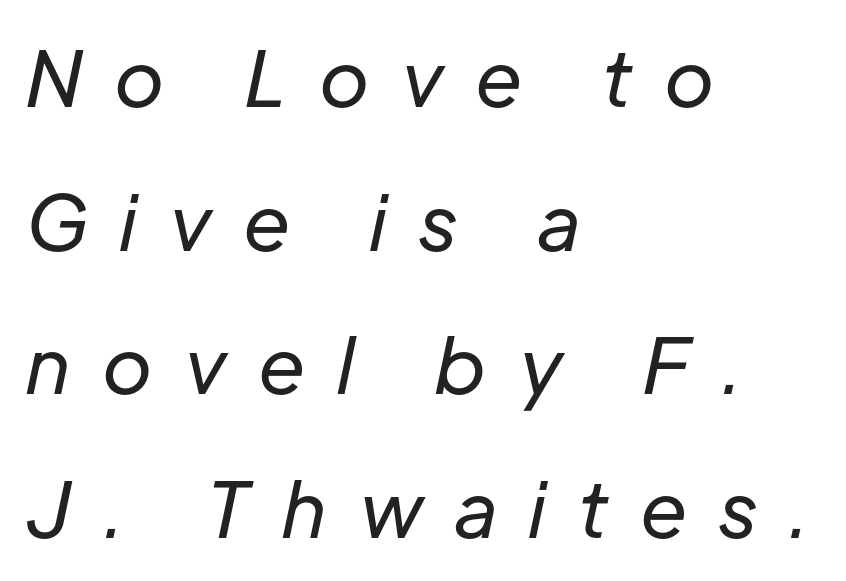
Q: Is the text bold? A: No.
Q: Is the text italic (slanted)? A: Yes, it leans right by about 12 degrees.
Q: Is the text underlined? A: No.
Q: How is the paragraph aligned? A: Left-aligned.
Q: Is the spacing between letters normal or unusually wide? A: Unusually wide.
Q: Width (condensed, normal, or wide)? A: Normal.
Q: Stroke contrast? A: Low.
Q: x-height? A: Medium.
Q: Monospaced? A: No.
